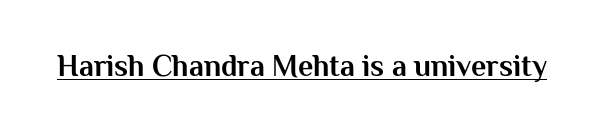
The image shows 30 px bold sans-serif type, upright; set normal letter spacing, underlined; medium stroke contrast and a medium x-height.
